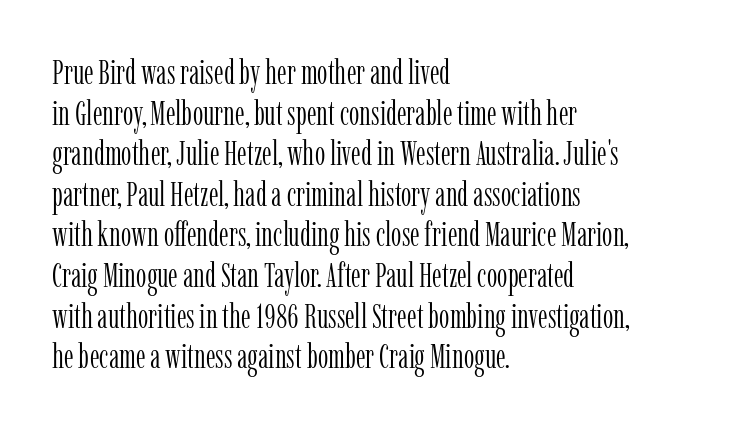
Inter-character spacing is left at the font's built-in metrics. Here the designer chose a conventional face with non-uniform glyph widths. I'd call this a serif setting — the letters wear small feet. Which margin do the lines hug? The left one — the right edge is uneven.
